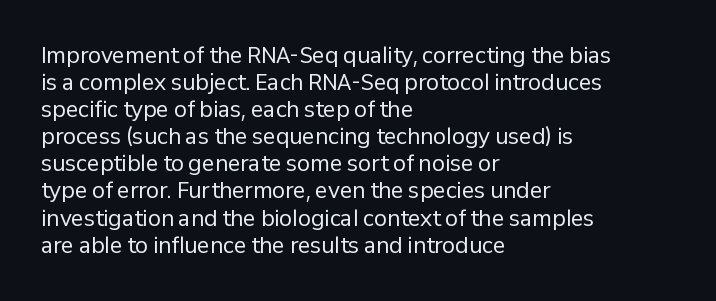
{"italic": "no", "bold": "no", "underline": "no", "align": "left", "line_spacing": "normal", "line_spacing_ratio": 1.29, "letter_spacing": "normal", "letter_spacing_em": 0.0, "glyph_px": 21}
